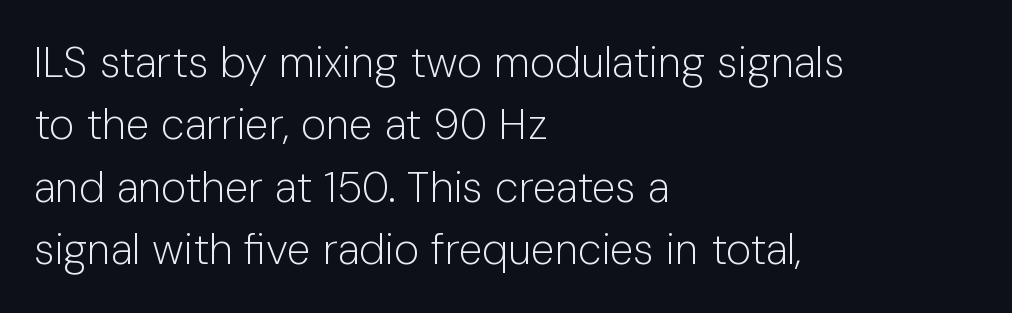
Descender tails drop into unmarked territory. You can tell it's not italic because the verticals are truly vertical. These lines are composed in type without serifs. One-word summary of the alignment: left. Words appear dense and cohesive because spacing is normal. The passage shown is not bold in any degree.
